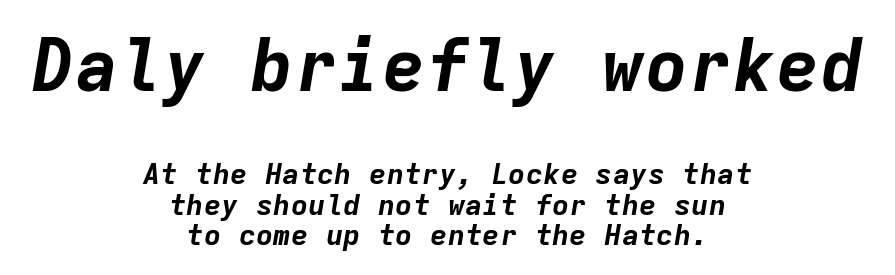
Q: Is the text bold? A: Yes.
Q: Is the text italic (slanted)? A: Yes, it leans right by about 9 degrees.
Q: Is the text underlined? A: No.
Q: How is the paragraph aligned? A: Centered.
Q: Is the spacing between letters normal or unusually wide? A: Normal.
Q: Is the spacing between lines tight, normal or loose? A: Tight.
Q: Which block of text is set in a larger size, the first (top) or the second (bottom)? A: The first (top) one.
Q: Width (condensed, normal, or wide)? A: Normal.
Q: Stroke contrast? A: Low.
Q: x-height? A: Medium.
Q: Monospaced? A: Yes.
